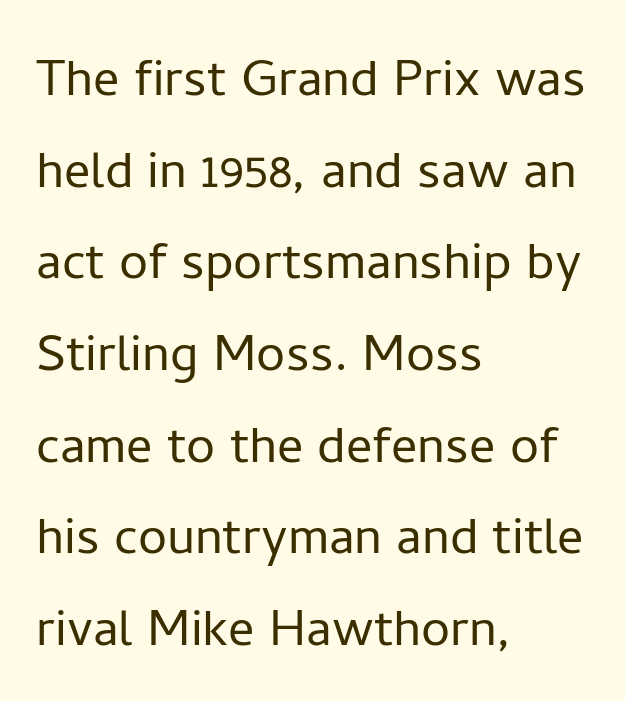
The image shows 65 px light sans-serif type, upright; set left-aligned, normal line spacing (1.41x), normal letter spacing, not underlined; low stroke contrast and a medium x-height.
